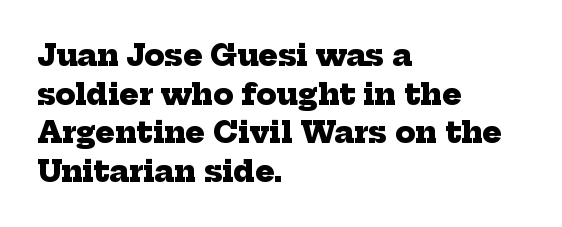
{"serif": "yes", "bold": "yes", "weight": "heavy", "width": "normal", "stroke_contrast": "low", "x_height": "medium", "monospaced": "no", "underline": "no", "align": "left", "line_spacing": "normal", "line_spacing_ratio": 1.33, "letter_spacing": "normal", "letter_spacing_em": 0.0, "glyph_px": 29}
